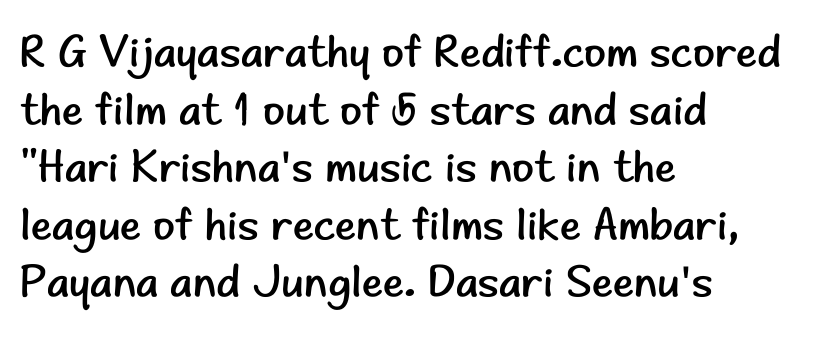
The image shows 45 px regular-weight sans-serif type, upright; set left-aligned, normal line spacing (1.28x), normal letter spacing, not underlined; low stroke contrast and a small x-height.
